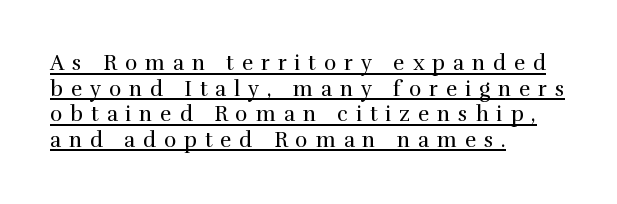
The image shows 21 px text type, upright; set left-aligned, line spacing 1.22x, unusually wide letter spacing (+0.38 em), underlined.
